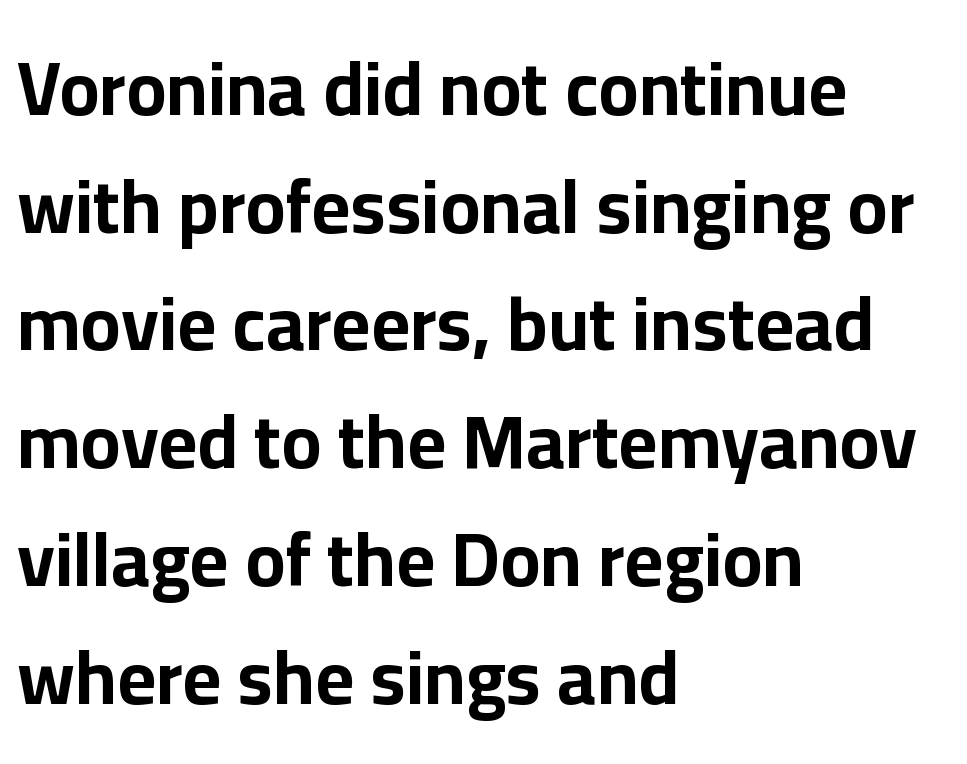
Spacing verdict: proportional, widths tailored to each character. How heavy is the stroke? Heavy — this is a bold. You can tell from the bare stems that sans-serif type was used. Short and long lines alike share a common starting point at left.
